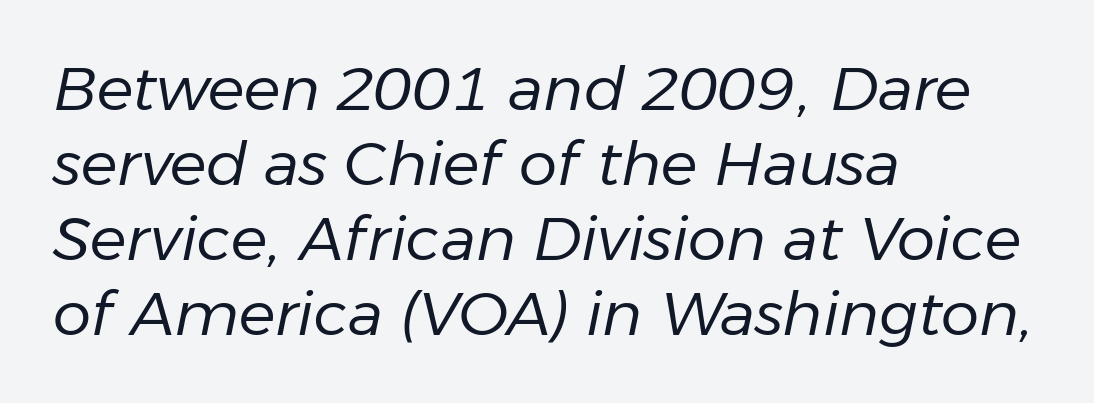
The image shows 61 px regular-weight type, italic (leaning right); set left-aligned, line spacing 1.23x, normal letter spacing, not underlined; low stroke contrast and a medium x-height.
